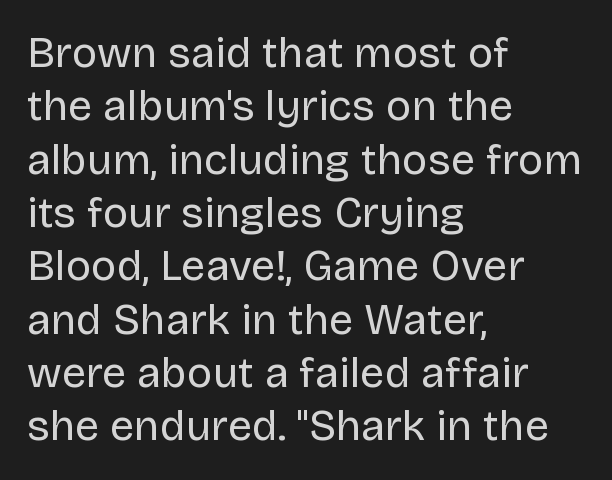
The image shows 43 px regular-weight sans-serif type, upright; set left-aligned, line spacing 1.24x, normal letter spacing, not underlined; low stroke contrast and a large x-height.
